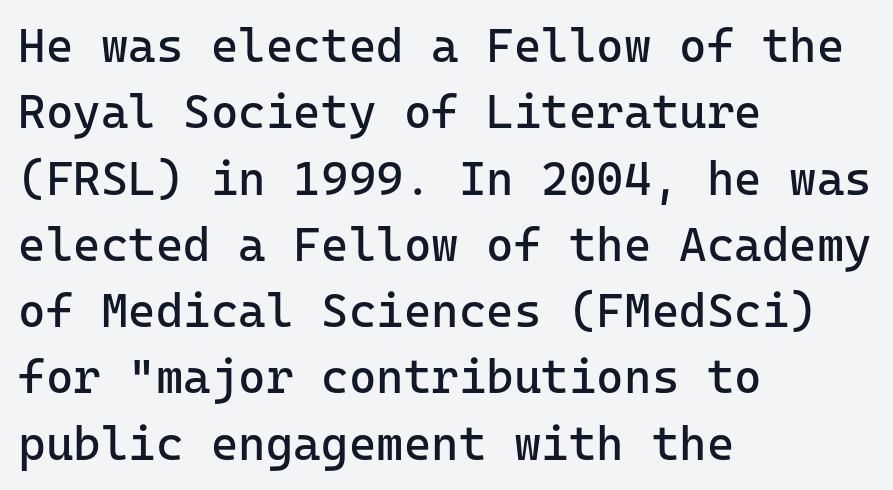
{"serif": "no", "italic": "no", "bold": "no", "weight": "regular", "width": "normal", "stroke_contrast": "low", "x_height": "medium", "monospaced": "yes", "underline": "no", "align": "left", "line_spacing": "normal", "line_spacing_ratio": 1.41, "letter_spacing": "normal", "letter_spacing_em": 0.0, "glyph_px": 47}
